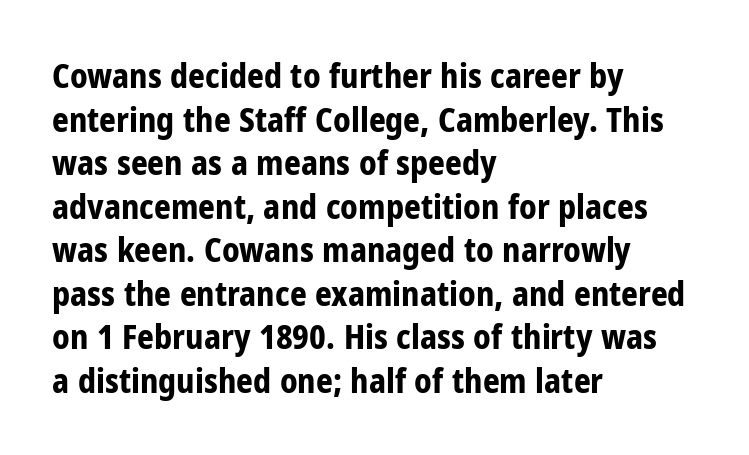
Q: Is the text bold? A: Yes.
Q: Is the text italic (slanted)? A: No, it is upright.
Q: Is the typeface a serif or a sans-serif typeface? A: Sans-serif.
Q: Is the text underlined? A: No.
Q: How is the paragraph aligned? A: Left-aligned.
Q: Is the spacing between letters normal or unusually wide? A: Normal.
Q: Is the spacing between lines tight, normal or loose? A: Normal.
Q: Width (condensed, normal, or wide)? A: Condensed.
Q: Stroke contrast? A: Low.
Q: x-height? A: Medium.
Q: Monospaced? A: No.
